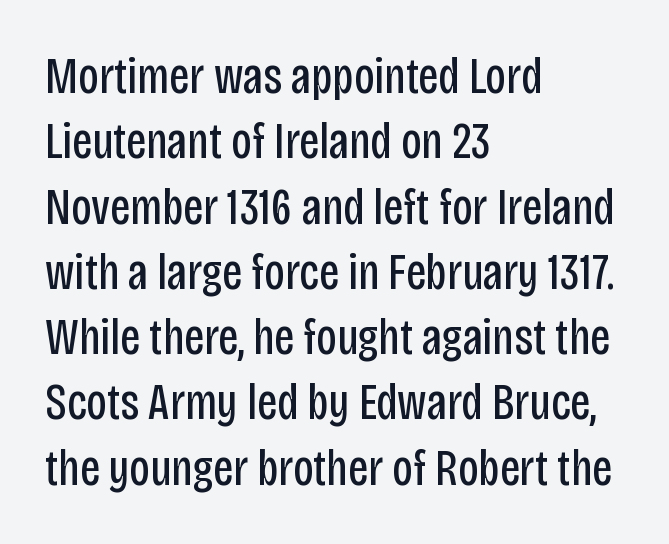
The image shows 51 px regular-weight, condensed sans-serif type, upright; set left-aligned, normal line spacing (1.28x), normal letter spacing, not underlined; low stroke contrast and a large x-height.
